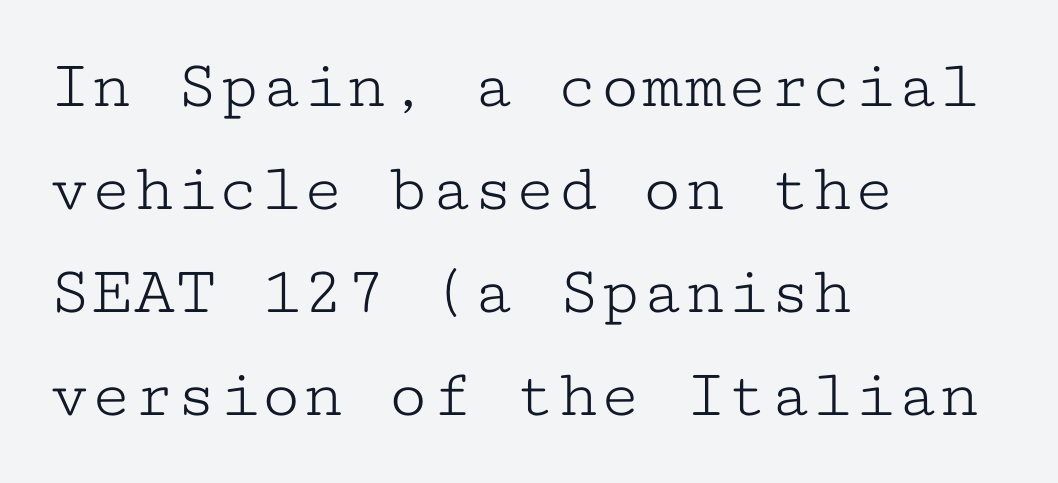
The font's upright variant was chosen for this text. Normally led — the rows are evenly, conventionally spaced. These lines keep a tight, regular rhythm from letter to letter. These lines are set flush left with a ragged right edge.
